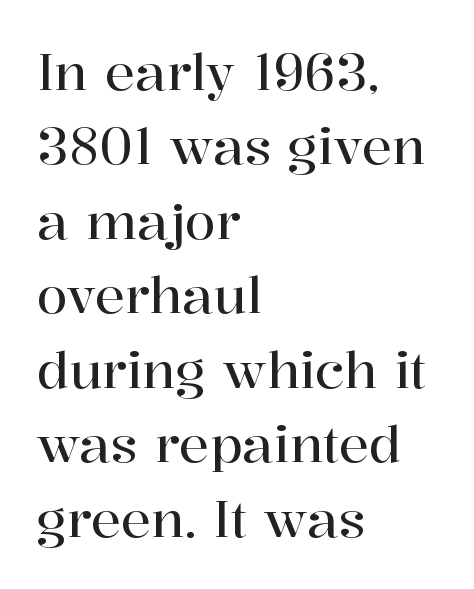
{"serif": "yes", "italic": "no", "width": "normal", "stroke_contrast": "high", "x_height": "medium", "monospaced": "no", "underline": "no", "align": "left", "line_spacing": "normal", "line_spacing_ratio": 1.49, "letter_spacing": "normal", "letter_spacing_em": 0.0, "glyph_px": 50}
